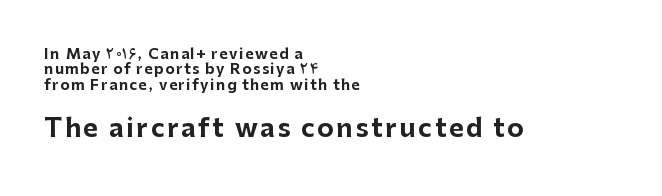
Check under the words: just untouched page. On the weight axis this lands at bold, roughly 700. Closely set lines give the paragraph a compact silhouette. Typeset ragged right — the left edge is the straight one. The composition opens small and finishes big.
